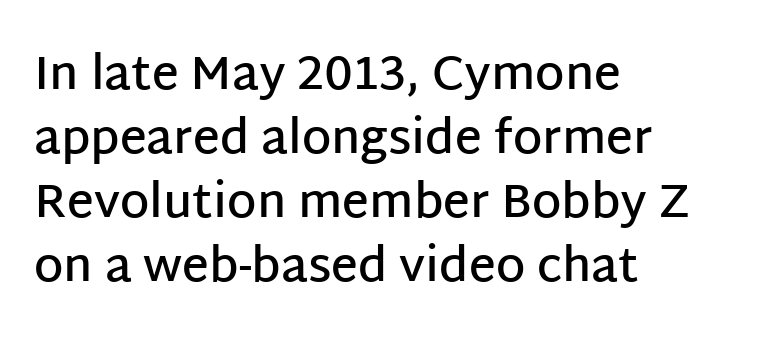
{"serif": "no", "italic": "no", "bold": "semi", "weight": "semibold", "width": "normal", "stroke_contrast": "low", "x_height": "large", "monospaced": "no", "underline": "no", "align": "left", "line_spacing": "normal", "line_spacing_ratio": 1.36, "letter_spacing": "normal", "letter_spacing_em": 0.0, "glyph_px": 47}
